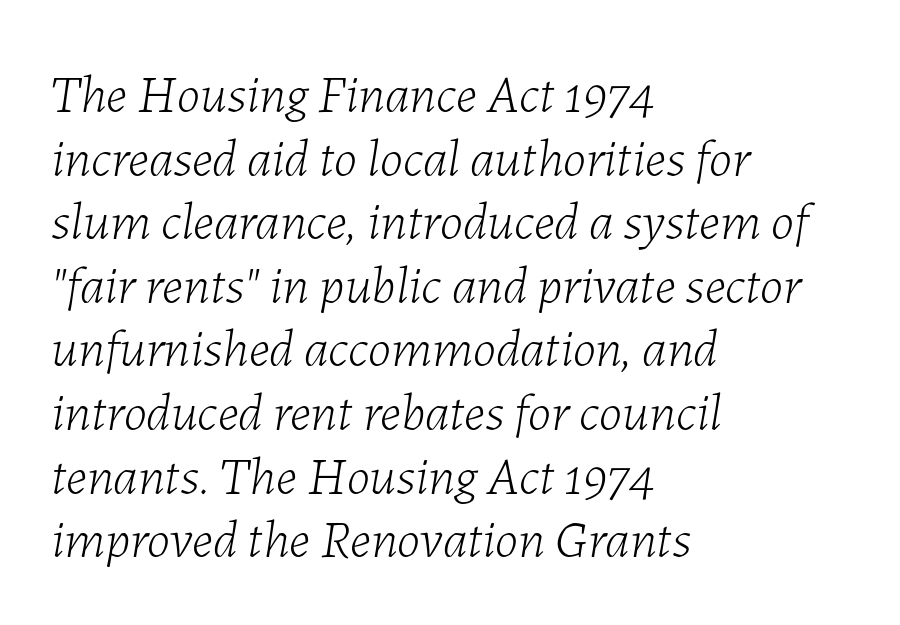
The image shows 53 px light type, italic (leaning right); set left-aligned, line spacing 1.2x, normal letter spacing, not underlined; low stroke contrast and a medium x-height.
